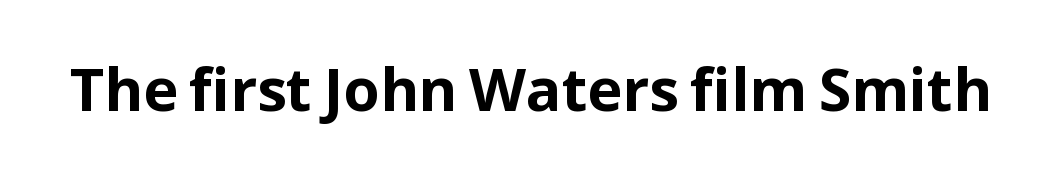
{"serif": "no", "italic": "no", "bold": "yes", "weight": "bold", "width": "normal", "stroke_contrast": "low", "x_height": "medium", "monospaced": "no", "underline": "no", "letter_spacing": "normal", "letter_spacing_em": 0.0, "glyph_px": 59}
